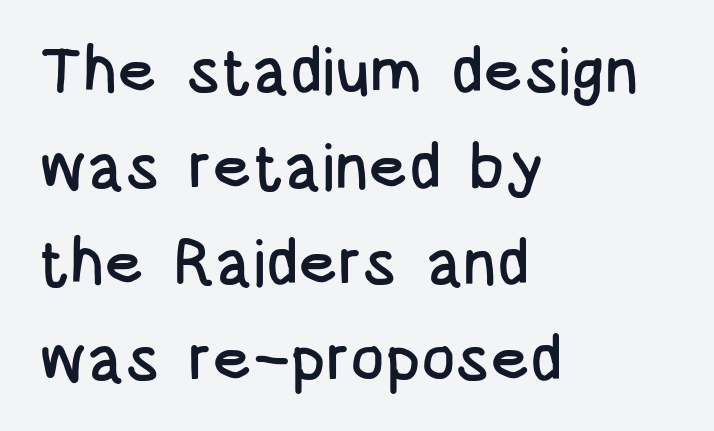
Horizontally, the lines are justified to the leading edge only. A bare baseline throughout the passage. No feet cap the strokes, marking this as sans-serif type. Default kerning and tracking; the words read as compact shapes. Posture: vertical.
